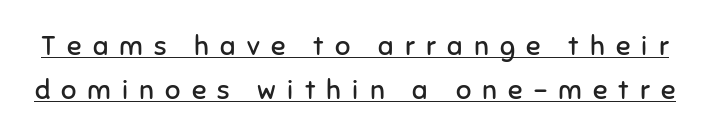
The image shows 27 px text type, upright; set normal line spacing (1.62x), unusually wide letter spacing (+0.41 em), underlined.
